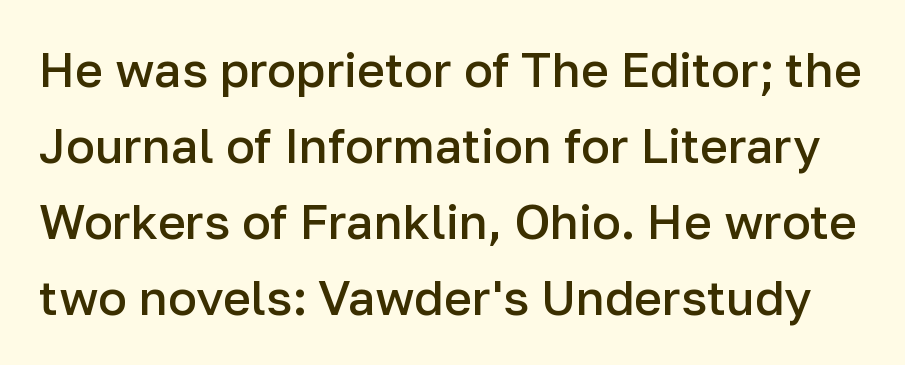
{"serif": "no", "italic": "no", "bold": "semi", "weight": "semibold", "width": "normal", "stroke_contrast": "low", "x_height": "medium", "monospaced": "no", "underline": "no", "line_spacing": "normal", "line_spacing_ratio": 1.58, "letter_spacing": "normal", "letter_spacing_em": 0.0, "glyph_px": 48}
